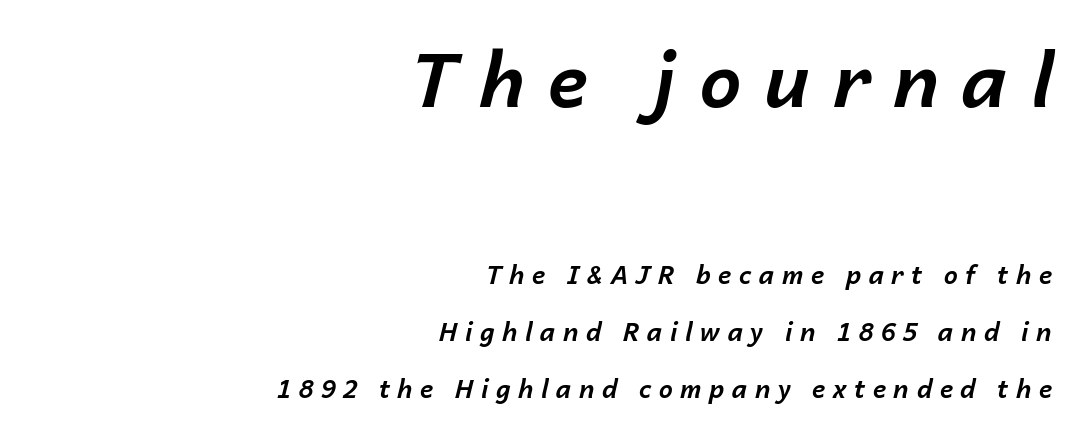
Q: Is the text bold? A: Yes.
Q: Is the text italic (slanted)? A: Yes, it leans right by about 14 degrees.
Q: Is the text underlined? A: No.
Q: How is the paragraph aligned? A: Right-aligned.
Q: Is the spacing between letters normal or unusually wide? A: Unusually wide.
Q: Is the spacing between lines tight, normal or loose? A: Loose.
Q: Which block of text is set in a larger size, the first (top) or the second (bottom)? A: The first (top) one.
Q: Width (condensed, normal, or wide)? A: Normal.
Q: Stroke contrast? A: Low.
Q: x-height? A: Medium.
Q: Monospaced? A: No.
